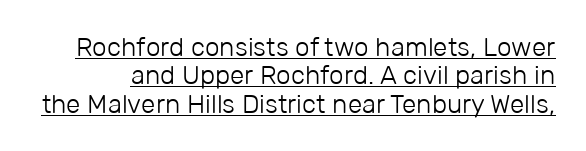
The image shows 26 px text type, upright; set tight line spacing (1.09x), normal letter spacing, underlined.
